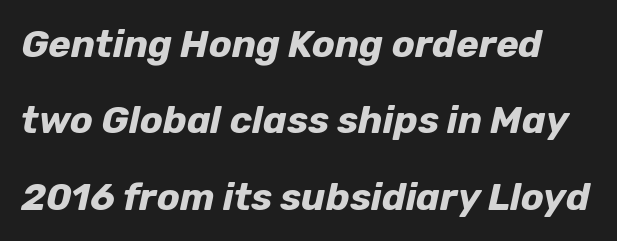
Q: Is the text bold? A: Yes.
Q: Is the text italic (slanted)? A: Yes, it leans right by about 12 degrees.
Q: Is the text underlined? A: No.
Q: Is the spacing between letters normal or unusually wide? A: Normal.
Q: Is the spacing between lines tight, normal or loose? A: Loose.
Q: Width (condensed, normal, or wide)? A: Normal.
Q: Stroke contrast? A: Low.
Q: x-height? A: Medium.
Q: Monospaced? A: No.
